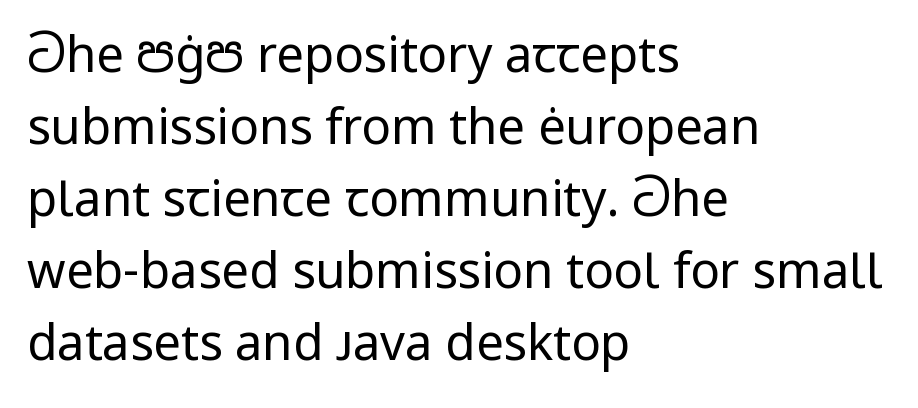
Q: Is the text bold? A: No.
Q: Is the text italic (slanted)? A: No, it is upright.
Q: Is the typeface a serif or a sans-serif typeface? A: Sans-serif.
Q: Is the text underlined? A: No.
Q: How is the paragraph aligned? A: Left-aligned.
Q: Is the spacing between letters normal or unusually wide? A: Normal.
Q: Is the spacing between lines tight, normal or loose? A: Normal.
Q: Width (condensed, normal, or wide)? A: Normal.
Q: Stroke contrast? A: Low.
Q: x-height? A: Medium.
Q: Monospaced? A: No.
